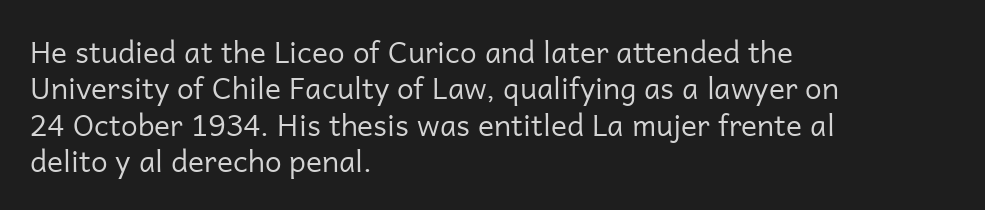
The image shows 30 px regular-weight sans-serif type, upright; set left-aligned, line spacing 1.21x, normal letter spacing, not underlined; low stroke contrast and a medium x-height.
